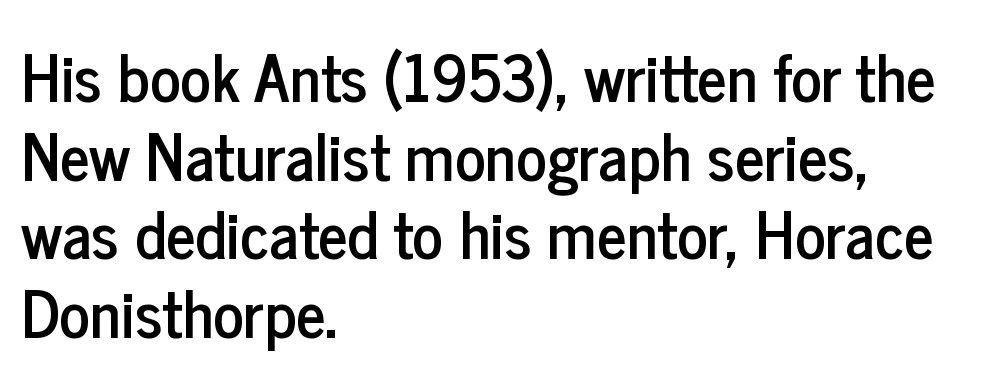
Q: Is the text italic (slanted)? A: No, it is upright.
Q: Is the typeface a serif or a sans-serif typeface? A: Sans-serif.
Q: Is the text underlined? A: No.
Q: How is the paragraph aligned? A: Left-aligned.
Q: Is the spacing between letters normal or unusually wide? A: Normal.
Q: Width (condensed, normal, or wide)? A: Condensed.
Q: Stroke contrast? A: Low.
Q: x-height? A: Medium.
Q: Monospaced? A: No.
